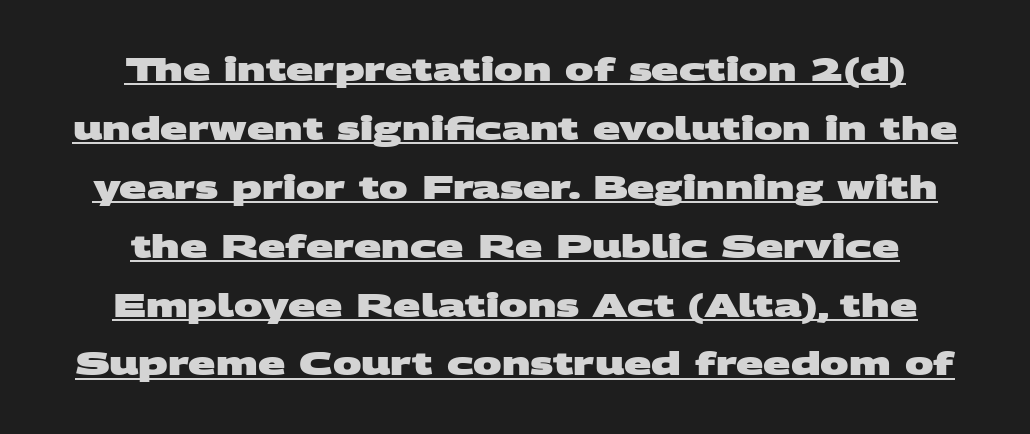
You can see a thin bar hugging the bottom of the glyphs. The line texture is even and compact thanks to regular tracking. Unlike a traditional serif, this face leaves its strokes unadorned. Does the weight exceed regular? Yes, all the way to bold.
